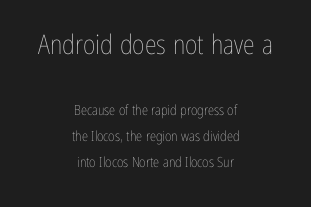
{"italic": "no", "bold": "no", "underline": "no", "align": "center", "line_spacing_ratio": 1.84, "letter_spacing": "normal", "letter_spacing_em": 0.0, "larger_block": "first", "size_ratio": 1.93, "glyph_px": 27}
